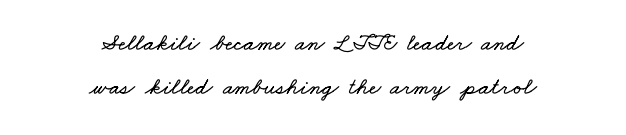
{"underline": "no", "align": "center", "line_spacing_ratio": 1.83, "letter_spacing": "normal", "letter_spacing_em": 0.0, "glyph_px": 24}
